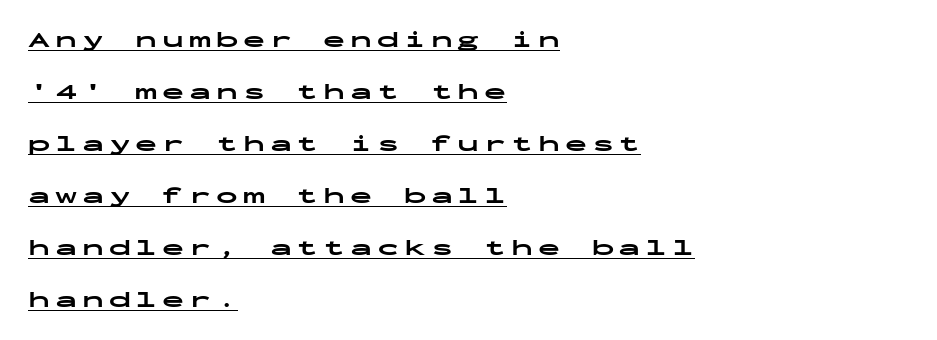
Q: Is the text bold? A: Yes.
Q: Is the text italic (slanted)? A: No, it is upright.
Q: Is the text underlined? A: Yes.
Q: How is the paragraph aligned? A: Left-aligned.
Q: Is the spacing between letters normal or unusually wide? A: Unusually wide.
Q: Is the spacing between lines tight, normal or loose? A: Loose.
